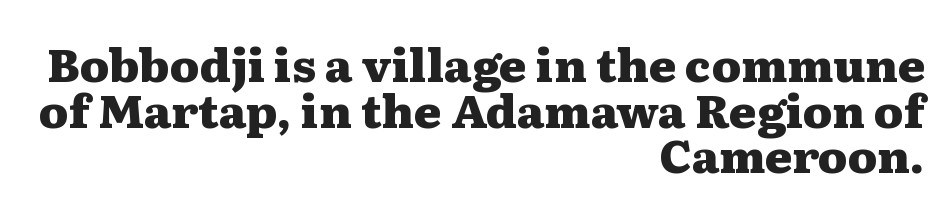
{"serif": "yes", "italic": "no", "bold": "yes", "weight": "heavy", "width": "wide", "stroke_contrast": "medium", "x_height": "medium", "monospaced": "no", "underline": "no", "align": "right", "line_spacing": "tight", "line_spacing_ratio": 0.99, "letter_spacing": "normal", "letter_spacing_em": 0.0, "glyph_px": 46}
